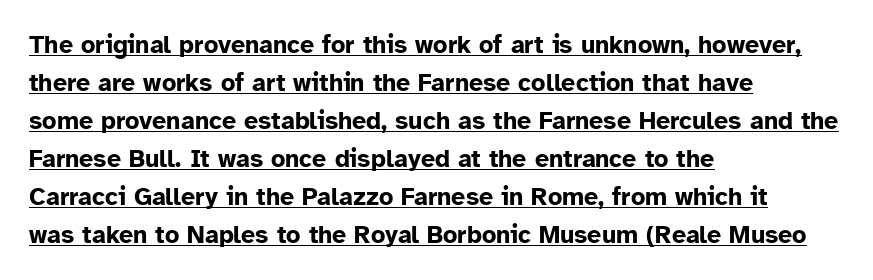
The image shows 25 px bold type, upright; set left-aligned, normal line spacing (1.52x), normal letter spacing, underlined.
